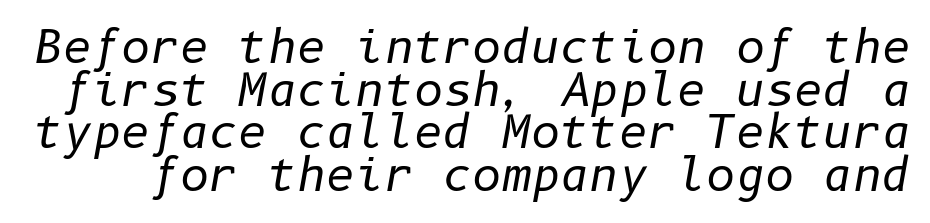
{"italic": "yes", "lean": "right", "slant_degrees": 10, "bold": "no", "weight": "regular", "width": "normal", "stroke_contrast": "low", "x_height": "medium", "underline": "no", "line_spacing": "tight", "line_spacing_ratio": 0.95, "letter_spacing": "normal", "letter_spacing_em": 0.0, "glyph_px": 45}
